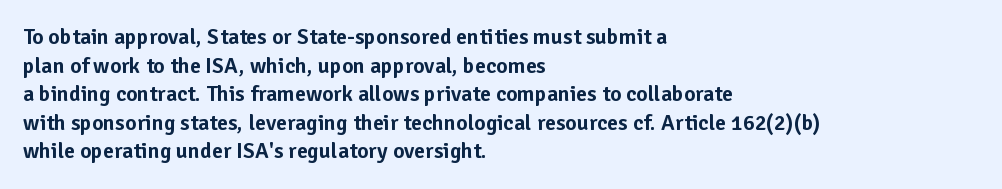
A normal amount of white space separates one row of letters from the next. Unmarked baselines from the first word to the last. These lines were composed using upright roman letters. Compared with typical body copy, the letter spacing here is the same. Line beginnings align vertically; line endings do not.
